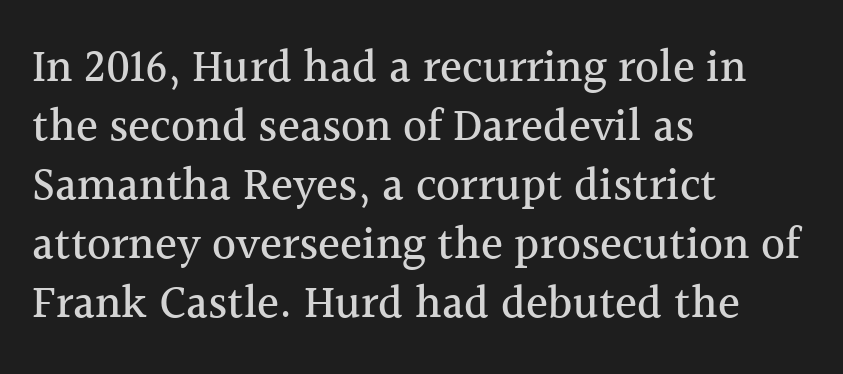
Q: Is the text italic (slanted)? A: No, it is upright.
Q: Is the typeface a serif or a sans-serif typeface? A: Serif.
Q: Is the text underlined? A: No.
Q: How is the paragraph aligned? A: Left-aligned.
Q: Is the spacing between letters normal or unusually wide? A: Normal.
Q: Is the spacing between lines tight, normal or loose? A: Normal.
Q: Width (condensed, normal, or wide)? A: Normal.
Q: x-height? A: Medium.
Q: Monospaced? A: No.
